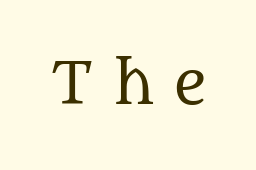
These lines are composed in type with serifs. Inter-character spacing is expanded well beyond the font's built-in metrics. The rendering uses natural spacing where letterforms have individual widths. The letters stand straight up with perfectly vertical stems. No extra ink here — the face is not bold.
